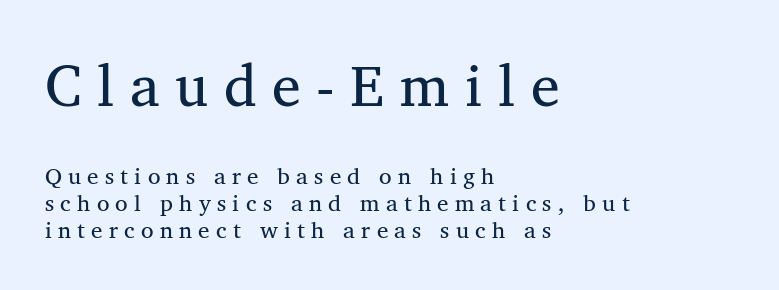
Q: Is the text bold? A: No.
Q: Is the typeface a serif or a sans-serif typeface? A: Serif.
Q: Is the text underlined? A: No.
Q: How is the paragraph aligned? A: Left-aligned.
Q: Is the spacing between letters normal or unusually wide? A: Unusually wide.
Q: Which block of text is set in a larger size, the first (top) or the second (bottom)? A: The first (top) one.
Q: Width (condensed, normal, or wide)? A: Normal.
Q: Stroke contrast? A: Medium.
Q: x-height? A: Medium.
Q: Monospaced? A: No.
